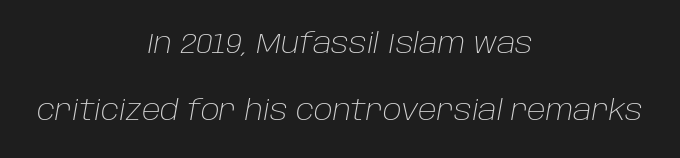
Q: Is the text bold? A: No.
Q: Is the text italic (slanted)? A: Yes, it leans right by about 10 degrees.
Q: Is the text underlined? A: No.
Q: How is the paragraph aligned? A: Centered.
Q: Is the spacing between letters normal or unusually wide? A: Normal.
Q: Is the spacing between lines tight, normal or loose? A: Loose.
Q: Width (condensed, normal, or wide)? A: Normal.
Q: Stroke contrast? A: Low.
Q: x-height? A: Large.
Q: Monospaced? A: No.
